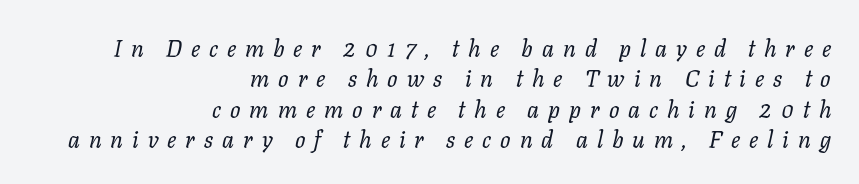
Q: Is the text bold? A: No.
Q: Is the text italic (slanted)? A: Yes, it leans right by about 11 degrees.
Q: Is the text underlined? A: No.
Q: How is the paragraph aligned? A: Right-aligned.
Q: Is the spacing between letters normal or unusually wide? A: Unusually wide.
Q: Is the spacing between lines tight, normal or loose? A: Normal.
